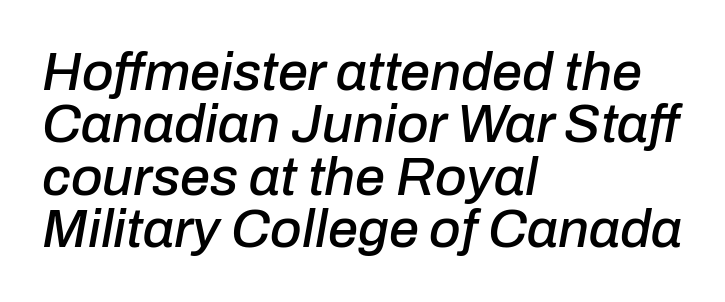
Does the copy run flush right? No — it runs flush left. The face used here has a pronounced slope to its letters. The designer dialed line spacing down below the default. Here the glyphs are tracked normally, forming tight word shapes. Varying glyph widths throughout — classic text-font behaviour.
